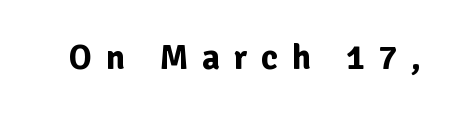
The image shows 35 px bold sans-serif type, upright; set unusually wide letter spacing (+0.39 em), not underlined; low stroke contrast and a medium x-height.
